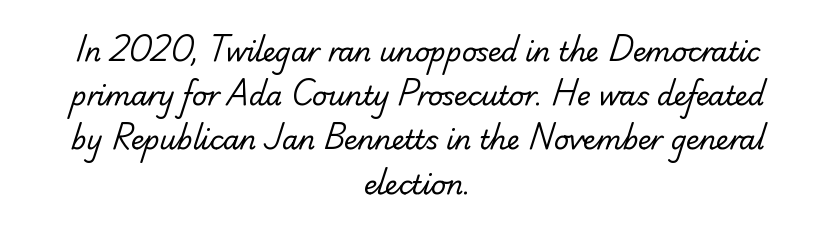
The letterforms sit at book weight or below. Short and long lines alike share a common midpoint. Nobody touched the tracking dial on this one. A bare baseline throughout the passage.
